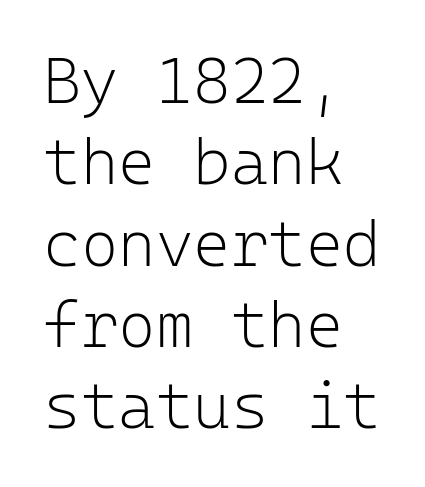
{"serif": "no", "italic": "no", "bold": "no", "weight": "light", "width": "normal", "stroke_contrast": "low", "x_height": "medium", "monospaced": "yes", "underline": "no", "align": "left", "line_spacing": "normal", "line_spacing_ratio": 1.27, "letter_spacing": "normal", "letter_spacing_em": 0.0, "glyph_px": 64}
